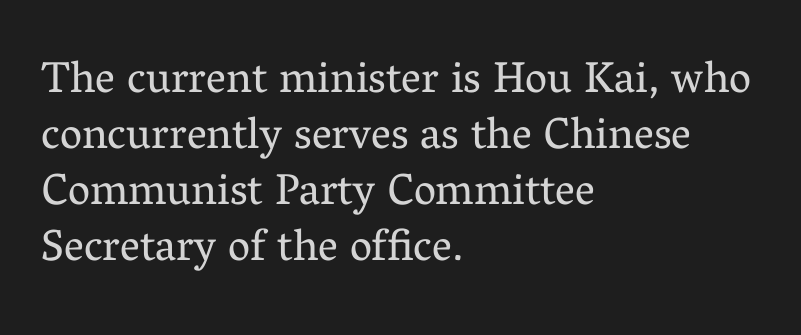
{"serif": "yes", "italic": "no", "bold": "no", "weight": "regular", "width": "normal", "stroke_contrast": "medium", "x_height": "medium", "monospaced": "no", "underline": "no", "align": "left", "line_spacing": "normal", "line_spacing_ratio": 1.27, "letter_spacing": "normal", "letter_spacing_em": 0.0, "glyph_px": 44}
